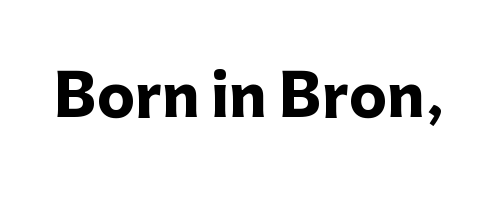
The image shows 57 px heavy sans-serif type, upright; set normal letter spacing, not underlined; low stroke contrast and a medium x-height.
